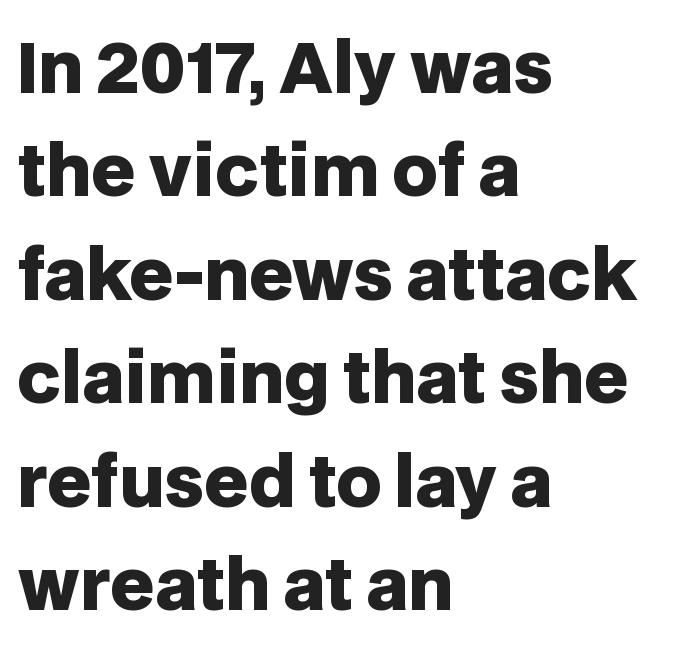
{"serif": "no", "italic": "no", "bold": "yes", "weight": "heavy", "width": "normal", "stroke_contrast": "low", "x_height": "large", "monospaced": "no", "underline": "no", "align": "left", "line_spacing": "normal", "line_spacing_ratio": 1.5, "letter_spacing": "normal", "letter_spacing_em": 0.0, "glyph_px": 69}
